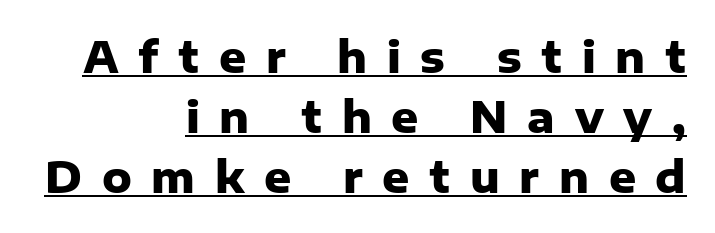
{"serif": "no", "italic": "no", "bold": "yes", "weight": "heavy", "width": "normal", "stroke_contrast": "low", "x_height": "medium", "monospaced": "no", "underline": "yes", "align": "right", "line_spacing": "normal", "line_spacing_ratio": 1.43, "letter_spacing": "wide", "letter_spacing_em": 0.47, "glyph_px": 42}
